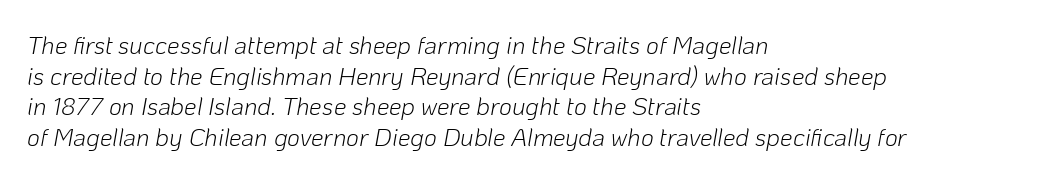
{"italic": "yes", "lean": "right", "slant_degrees": 10, "bold": "no", "underline": "no", "align": "left", "line_spacing_ratio": 1.23, "letter_spacing": "normal", "letter_spacing_em": 0.0, "glyph_px": 25}
